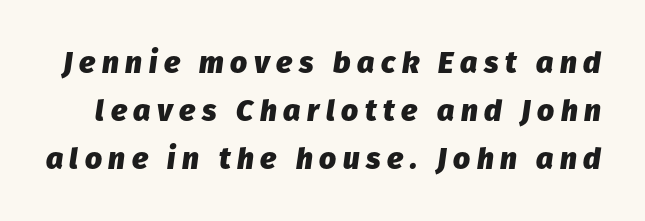
{"italic": "yes", "lean": "right", "slant_degrees": 8, "bold": "yes", "weight": "heavy", "width": "normal", "stroke_contrast": "low", "x_height": "medium", "monospaced": "no", "underline": "no", "line_spacing": "normal", "line_spacing_ratio": 1.6, "letter_spacing": "wide", "letter_spacing_em": 0.22, "glyph_px": 30}
